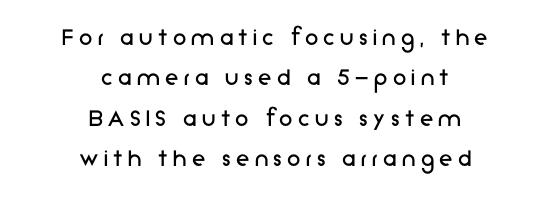
{"italic": "no", "bold": "no", "underline": "no", "align": "center", "line_spacing": "normal", "line_spacing_ratio": 1.5, "letter_spacing": "wide", "letter_spacing_em": 0.2, "glyph_px": 27}
